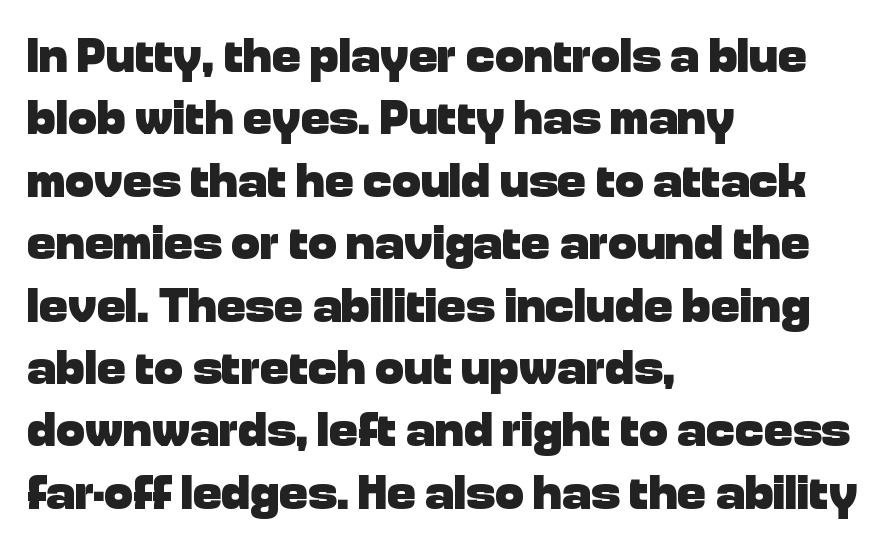
The baseline area is clear. Interline gaps are of average width in this sample. The passage shown is typeset with a sans-serif family. The letters stand upright; this is a roman face. Caption: bold face, heavy strokes.
